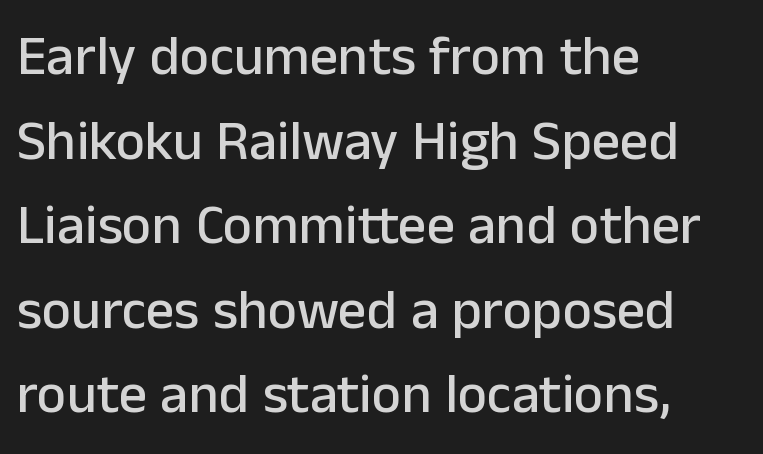
Q: Is the text italic (slanted)? A: No, it is upright.
Q: Is the typeface a serif or a sans-serif typeface? A: Sans-serif.
Q: Is the text underlined? A: No.
Q: How is the paragraph aligned? A: Left-aligned.
Q: Is the spacing between letters normal or unusually wide? A: Normal.
Q: Is the spacing between lines tight, normal or loose? A: Normal.
Q: Width (condensed, normal, or wide)? A: Normal.
Q: Stroke contrast? A: Low.
Q: x-height? A: Medium.
Q: Monospaced? A: No.
